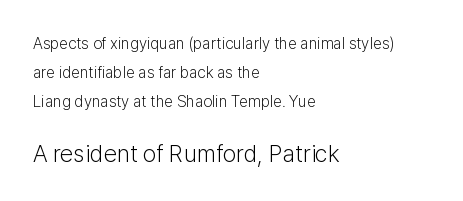
The later block is typeset at a bigger size than the earlier block. The specimen reads as upright at a glance. Standard letterfit; no display-style spreading of the glyphs. The font is comparable to plain body text, perhaps lighter.
